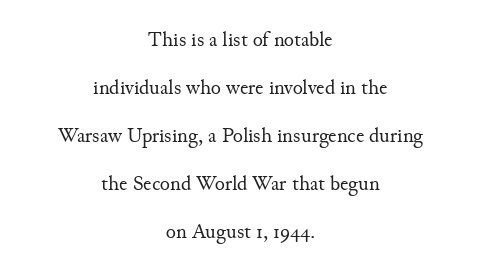
Q: Is the text bold? A: No.
Q: Is the text italic (slanted)? A: No, it is upright.
Q: Is the text underlined? A: No.
Q: How is the paragraph aligned? A: Centered.
Q: Is the spacing between letters normal or unusually wide? A: Normal.
Q: Is the spacing between lines tight, normal or loose? A: Loose.
